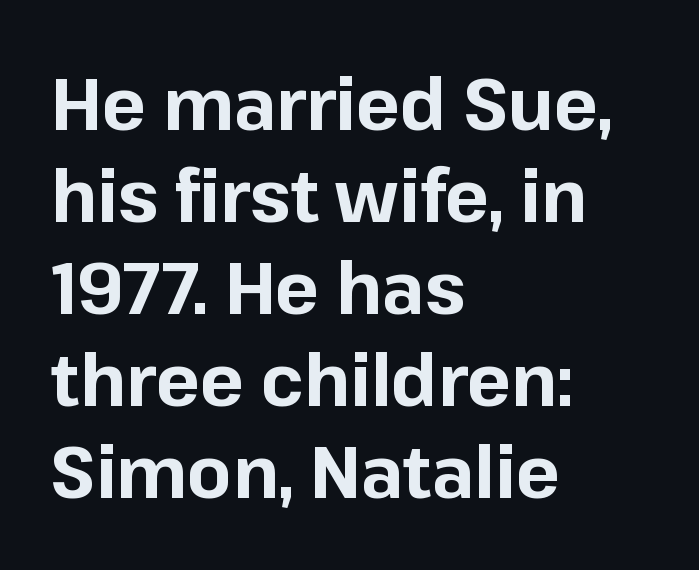
The image shows 73 px bold sans-serif type, upright; set left-aligned, normal line spacing (1.26x), normal letter spacing, not underlined; low stroke contrast and a medium x-height.
